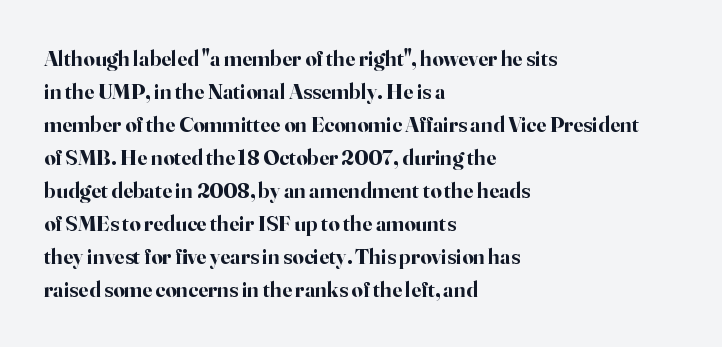
You'd pick this weight for a headline — it's a proper bold. The lettering holds an erect, upright posture throughout. Glance below the letters and you will spot only blank space. Layout note: lines flush left. Characters follow at the spacing the type designer built in. These lines sit exactly where default settings would place them.
